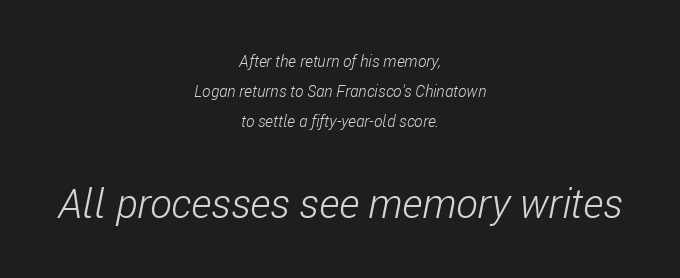
The image shows 41 px light, condensed type, italic (leaning right); set centered, line spacing 1.88x, normal letter spacing, not underlined; the second (bottom) block is 2.56x larger; low stroke contrast and a medium x-height.
